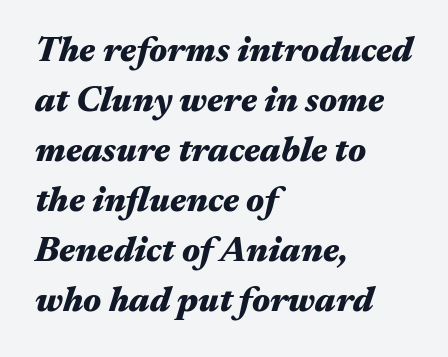
The image shows 35 px heavy, wide type, italic (leaning right); set left-aligned, normal line spacing (1.43x), normal letter spacing, not underlined; medium stroke contrast and a medium x-height.
